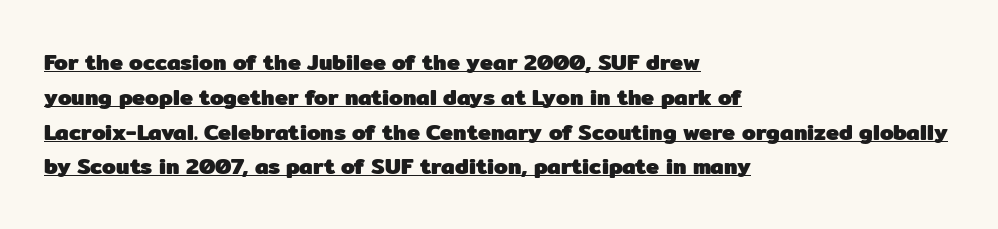
{"italic": "no", "bold": "yes", "underline": "yes", "align": "left", "line_spacing": "normal", "line_spacing_ratio": 1.58, "letter_spacing": "normal", "letter_spacing_em": 0.0, "glyph_px": 22}
